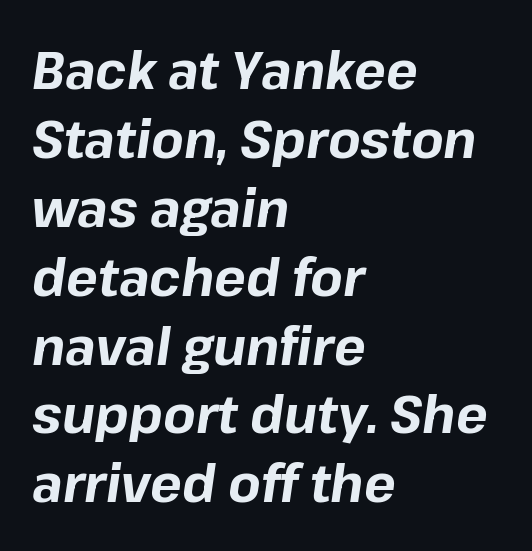
{"italic": "yes", "lean": "right", "slant_degrees": 8, "bold": "yes", "weight": "bold", "width": "normal", "stroke_contrast": "low", "x_height": "medium", "monospaced": "no", "underline": "no", "align": "left", "line_spacing": "normal", "line_spacing_ratio": 1.3, "letter_spacing": "normal", "letter_spacing_em": 0.0, "glyph_px": 53}
